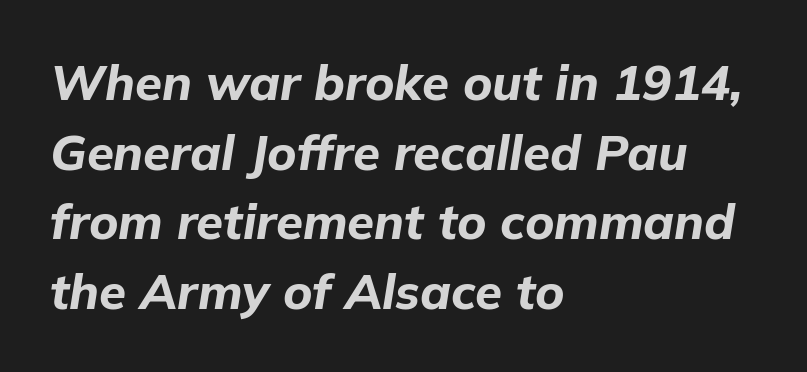
A student would call this left alignment; a typographer would say flush left, rag right. You'd pick this weight for a headline — it's a proper bold. The lines sit at an ordinary, default distance from one another. In terms of posture, this sample is oblique.
